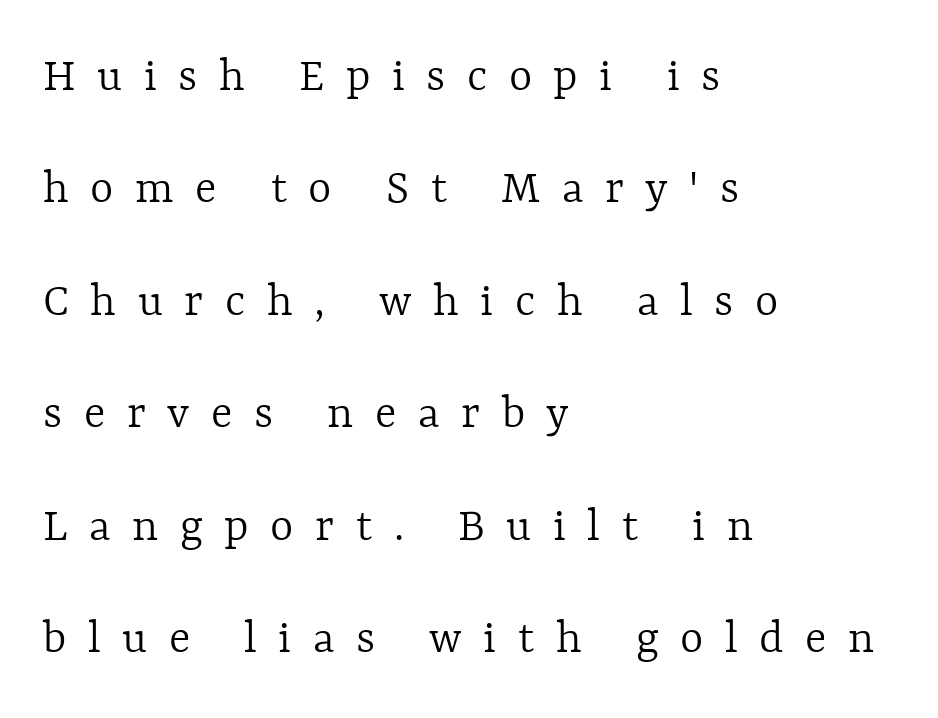
{"italic": "no", "bold": "no", "weight": "light", "width": "normal", "x_height": "medium", "monospaced": "no", "underline": "no", "align": "left", "line_spacing": "loose", "line_spacing_ratio": 2.25, "letter_spacing": "wide", "letter_spacing_em": 0.43, "glyph_px": 50}
